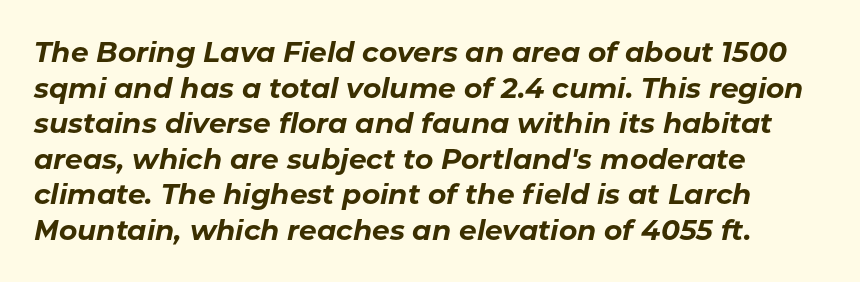
{"italic": "yes", "lean": "right", "slant_degrees": 11, "bold": "yes", "weight": "bold", "width": "normal", "stroke_contrast": "low", "x_height": "medium", "monospaced": "no", "underline": "no", "align": "left", "line_spacing": "normal", "line_spacing_ratio": 1.27, "letter_spacing": "normal", "letter_spacing_em": 0.0, "glyph_px": 28}
